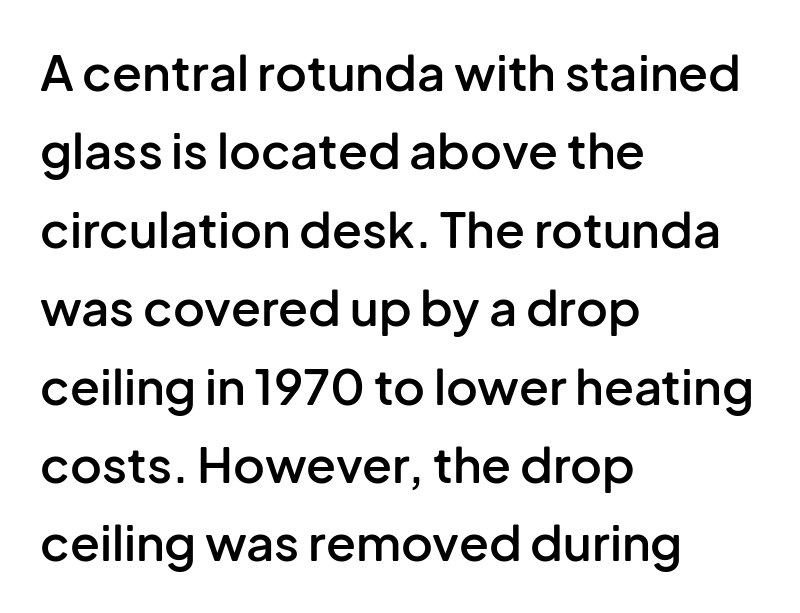
The image shows 49 px semibold sans-serif type, upright; set left-aligned, normal line spacing (1.6x), normal letter spacing, not underlined; low stroke contrast and a medium x-height.
